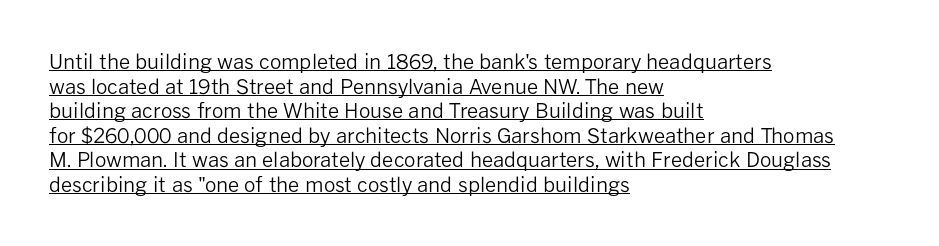
The image shows 20 px text type, upright; set left-aligned, line spacing 1.23x, normal letter spacing, underlined.
